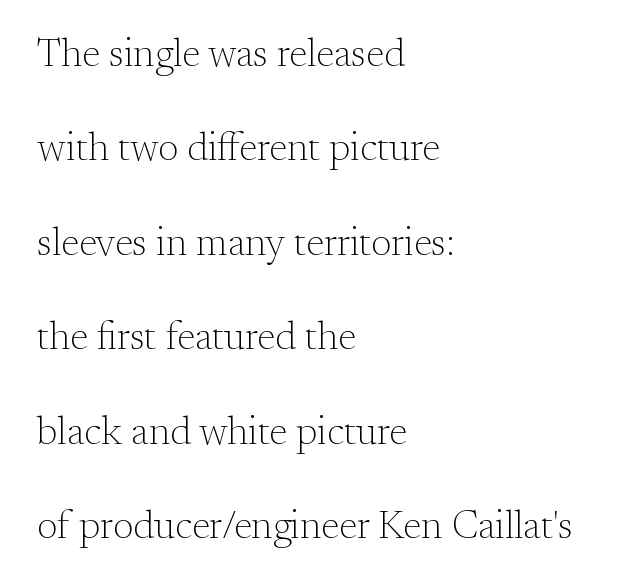
{"serif": "yes", "italic": "no", "bold": "no", "weight": "light", "width": "normal", "stroke_contrast": "medium", "x_height": "small", "monospaced": "no", "underline": "no", "align": "left", "line_spacing": "loose", "line_spacing_ratio": 2.42, "letter_spacing": "normal", "letter_spacing_em": 0.0, "glyph_px": 39}
